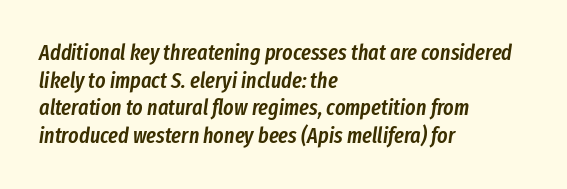
Q: Is the text bold? A: Semi-bold.
Q: Is the text italic (slanted)? A: Yes, it leans right by about 8 degrees.
Q: Is the text underlined? A: No.
Q: How is the paragraph aligned? A: Left-aligned.
Q: Is the spacing between letters normal or unusually wide? A: Normal.
Q: Is the spacing between lines tight, normal or loose? A: Normal.
